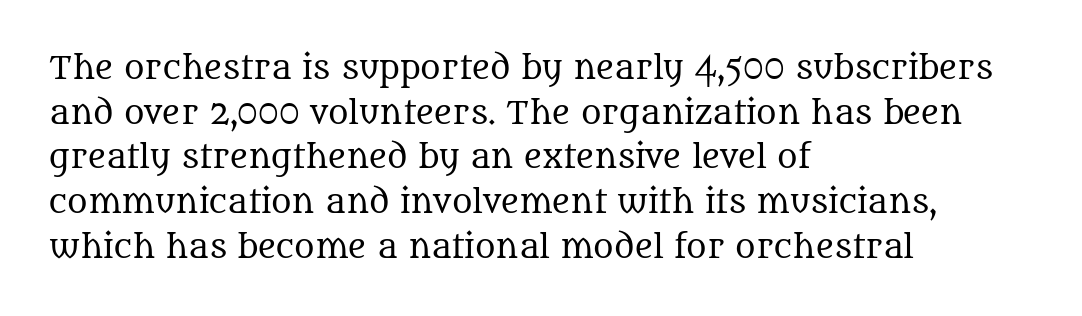
The image shows 31 px regular-weight serif type, upright; set left-aligned, normal line spacing (1.44x), normal letter spacing, not underlined; medium stroke contrast and a large x-height.
